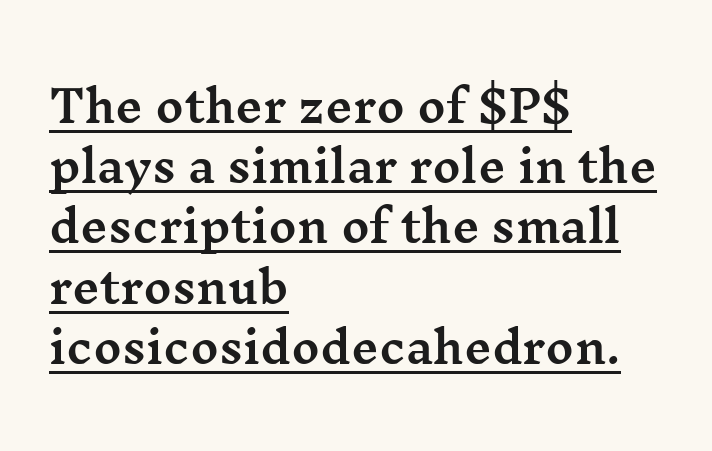
Q: Is the text italic (slanted)? A: No, it is upright.
Q: Is the typeface a serif or a sans-serif typeface? A: Serif.
Q: Is the text underlined? A: Yes.
Q: How is the paragraph aligned? A: Left-aligned.
Q: Is the spacing between letters normal or unusually wide? A: Normal.
Q: Is the spacing between lines tight, normal or loose? A: Normal.
Q: Width (condensed, normal, or wide)? A: Wide.
Q: Stroke contrast? A: Medium.
Q: x-height? A: Medium.
Q: Monospaced? A: No.
